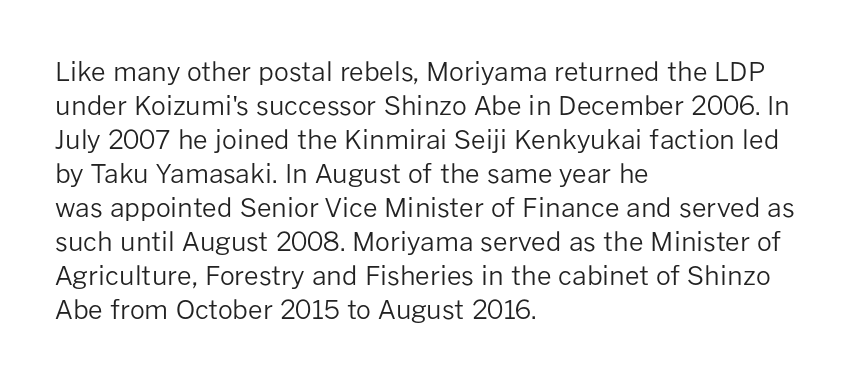
Q: Is the text bold? A: No.
Q: Is the text italic (slanted)? A: No, it is upright.
Q: Is the text underlined? A: No.
Q: How is the paragraph aligned? A: Left-aligned.
Q: Is the spacing between letters normal or unusually wide? A: Normal.
Q: Is the spacing between lines tight, normal or loose? A: Normal.
